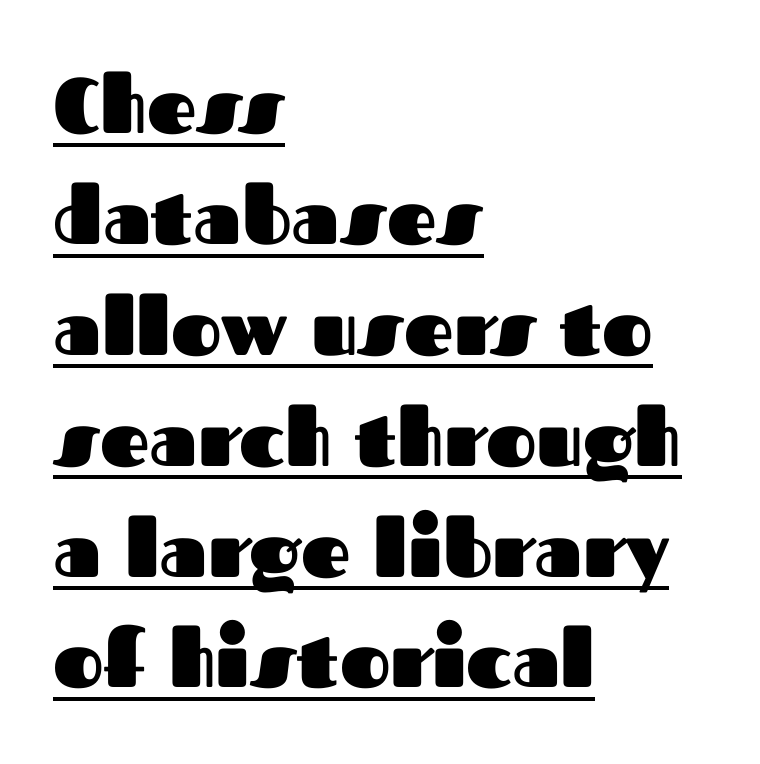
{"serif": "no", "italic": "no", "bold": "yes", "weight": "heavy", "width": "normal", "stroke_contrast": "medium", "x_height": "medium", "monospaced": "no", "underline": "yes", "align": "left", "line_spacing": "normal", "line_spacing_ratio": 1.44, "letter_spacing": "normal", "letter_spacing_em": 0.0, "glyph_px": 77}
